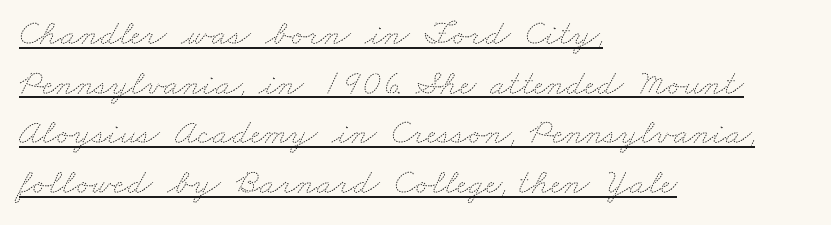
The designer left line spacing at the default. Between one letter and the next there's only the usual sliver of space. Students, observe the line beneath the letters — that is underlining. Line beginnings align vertically; line endings do not. Do the characters align in a grid? No, the font is proportional.
